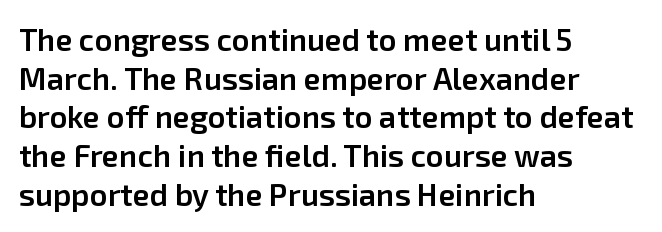
The type is set solid horizontally, with unmodified tracking. The gap between lines stays unmarked. Interline gaps are of average width in this sample. Tall strokes in this sample are plumb rather than angled. Teacher's note: observe the even left margin — that is flush-left alignment. Spacing verdict: proportional, widths tailored to each character.
